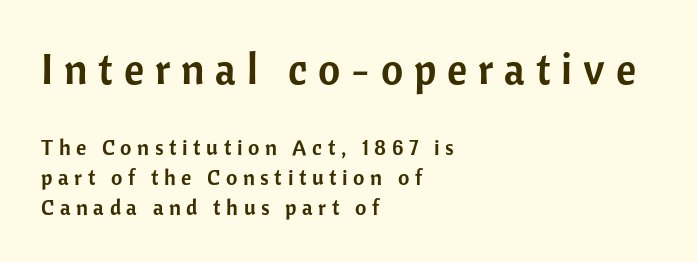
{"serif": "no", "italic": "no", "width": "normal", "stroke_contrast": "low", "x_height": "medium", "monospaced": "no", "underline": "no", "align": "left", "line_spacing": "normal", "line_spacing_ratio": 1.35, "letter_spacing": "wide", "letter_spacing_em": 0.25, "larger_block": "first", "size_ratio": 1.95, "glyph_px": 43}
